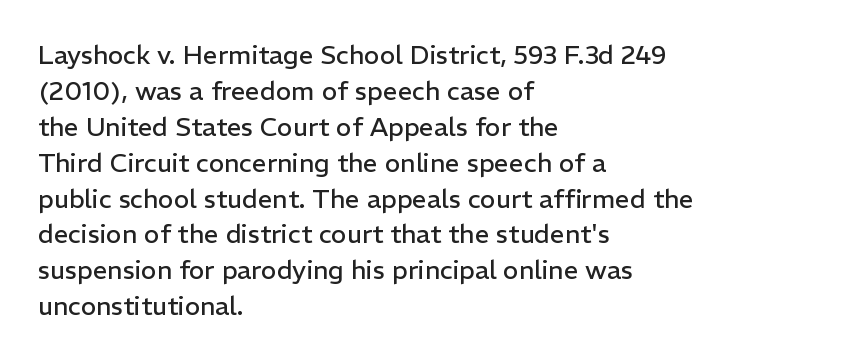
The image shows 26 px text type, upright; set left-aligned, normal line spacing (1.38x), normal letter spacing, not underlined.
